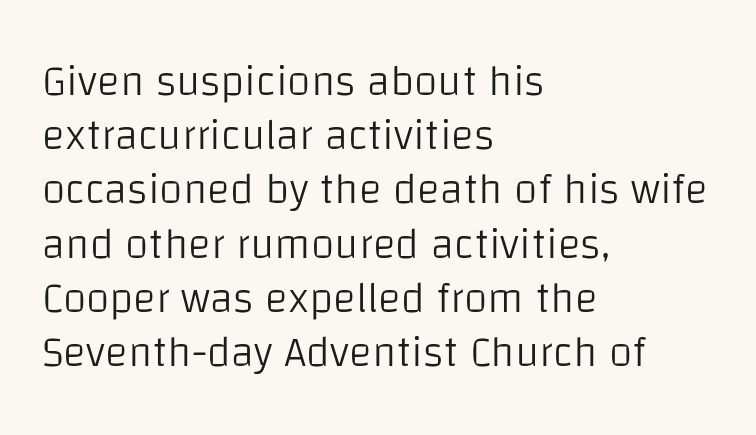
Normally led — the rows are evenly, conventionally spaced. The passage shown is typed in a proportional face where columns would drift. Observe the ordinary spacing: letters are neighbours, not strangers. Italic: no, the glyphs are upright roman.
